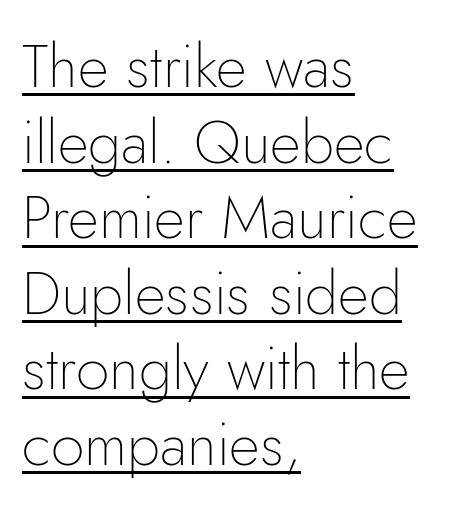
Q: Is the text bold? A: No.
Q: Is the text italic (slanted)? A: No, it is upright.
Q: Is the typeface a serif or a sans-serif typeface? A: Sans-serif.
Q: Is the text underlined? A: Yes.
Q: How is the paragraph aligned? A: Left-aligned.
Q: Is the spacing between letters normal or unusually wide? A: Normal.
Q: Is the spacing between lines tight, normal or loose? A: Normal.
Q: Width (condensed, normal, or wide)? A: Normal.
Q: Stroke contrast? A: Low.
Q: x-height? A: Small.
Q: Monospaced? A: No.
